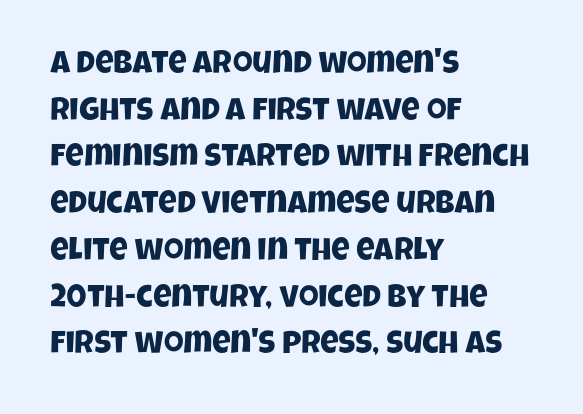
Q: Is the typeface a serif or a sans-serif typeface? A: Sans-serif.
Q: Is the text underlined? A: No.
Q: How is the paragraph aligned? A: Left-aligned.
Q: Is the spacing between letters normal or unusually wide? A: Normal.
Q: Is the spacing between lines tight, normal or loose? A: Normal.
Q: Width (condensed, normal, or wide)? A: Condensed.
Q: Stroke contrast? A: Low.
Q: x-height? A: Large.
Q: Monospaced? A: No.
